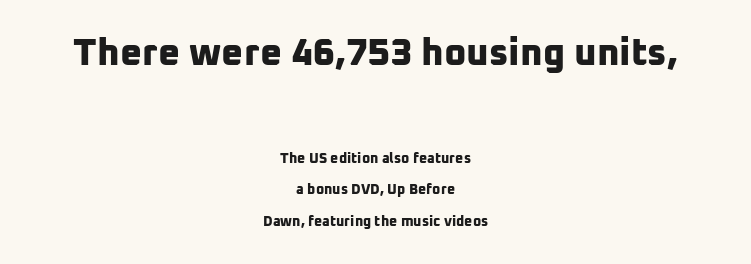
Typesetter's note: full bold, strokes at maximum text heaviness. In CSS terms this would be text-align: center. Just letters on the line, the space beneath them empty. The face used here is proportionally spaced, like ordinary book or web type.
